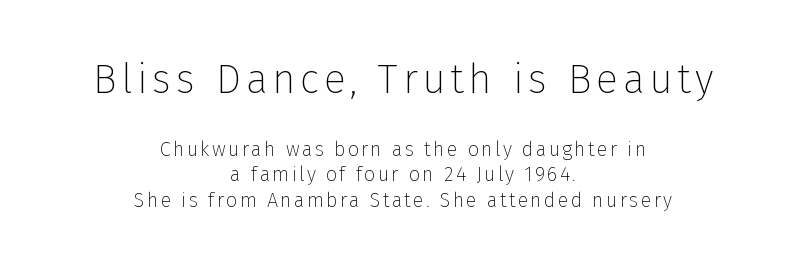
{"serif": "no", "italic": "no", "bold": "no", "weight": "thin", "width": "normal", "stroke_contrast": "low", "x_height": "medium", "monospaced": "no", "underline": "no", "align": "center", "line_spacing": "normal", "line_spacing_ratio": 1.29, "larger_block": "first", "size_ratio": 2.05, "glyph_px": 41}
